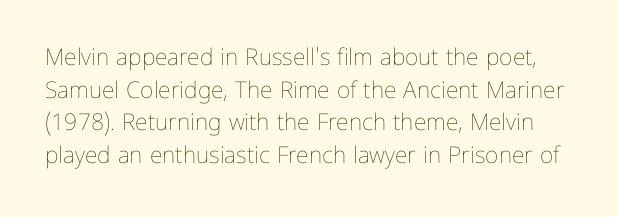
{"italic": "no", "bold": "no", "underline": "no", "line_spacing": "normal", "line_spacing_ratio": 1.42, "letter_spacing": "normal", "letter_spacing_em": 0.0, "glyph_px": 23}
